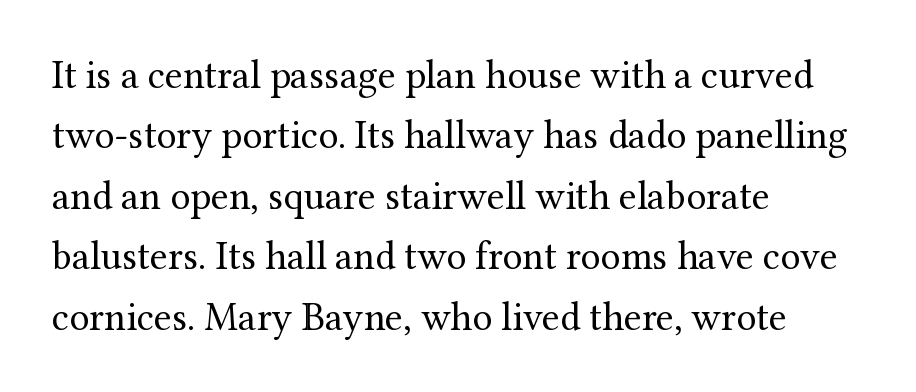
Nobody drew a line under any word here. Serif or sans? Serif — the stroke terminals have little feet. The letters sit at their default tracking, neither squeezed nor spread. The line-height multiplier appears to be the usual default.
